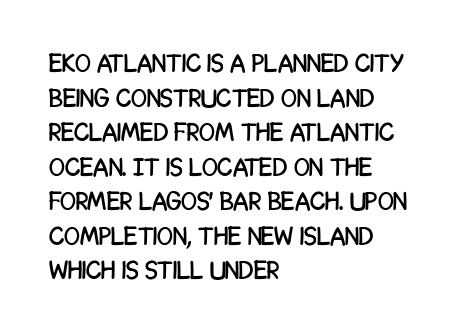
{"italic": "no", "underline": "no", "align": "left", "line_spacing": "normal", "line_spacing_ratio": 1.33, "letter_spacing": "normal", "letter_spacing_em": 0.0, "glyph_px": 26}
